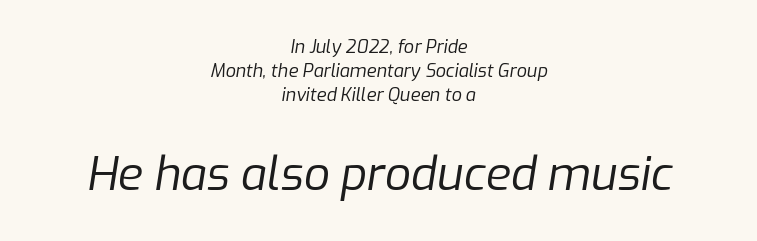
Q: Is the text bold? A: No.
Q: Is the text italic (slanted)? A: Yes, it leans right by about 9 degrees.
Q: Is the text underlined? A: No.
Q: How is the paragraph aligned? A: Centered.
Q: Is the spacing between letters normal or unusually wide? A: Normal.
Q: Is the spacing between lines tight, normal or loose? A: Normal.
Q: Which block of text is set in a larger size, the first (top) or the second (bottom)? A: The second (bottom) one.
Q: Width (condensed, normal, or wide)? A: Normal.
Q: Stroke contrast? A: Low.
Q: x-height? A: Medium.
Q: Monospaced? A: No.
